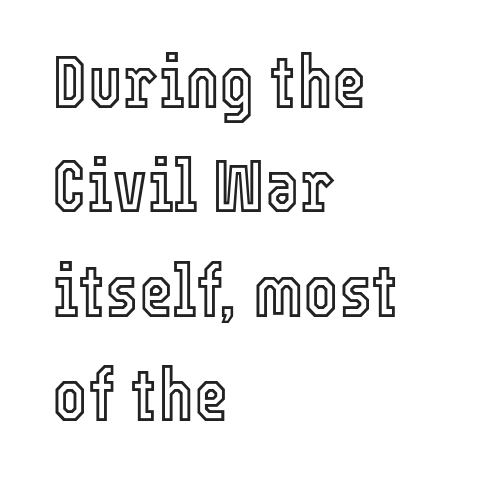
{"italic": "no", "width": "condensed", "x_height": "medium", "monospaced": "no", "underline": "no", "align": "left", "line_spacing": "normal", "line_spacing_ratio": 1.41, "letter_spacing": "normal", "letter_spacing_em": 0.0, "glyph_px": 74}
